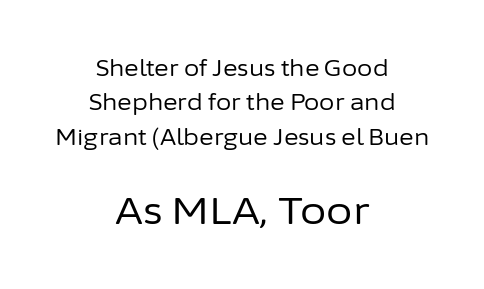
The image shows 38 px regular-weight sans-serif type, upright; set centered, normal line spacing (1.56x), normal letter spacing, not underlined; the second (bottom) block is 1.73x larger; low stroke contrast and a medium x-height.
